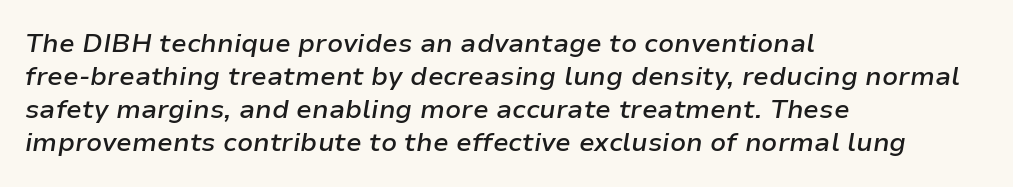
Q: Is the text bold? A: Semi-bold.
Q: Is the text italic (slanted)? A: Yes, it leans right by about 9 degrees.
Q: Is the text underlined? A: No.
Q: How is the paragraph aligned? A: Left-aligned.
Q: Is the spacing between letters normal or unusually wide? A: Normal.
Q: Is the spacing between lines tight, normal or loose? A: Normal.
